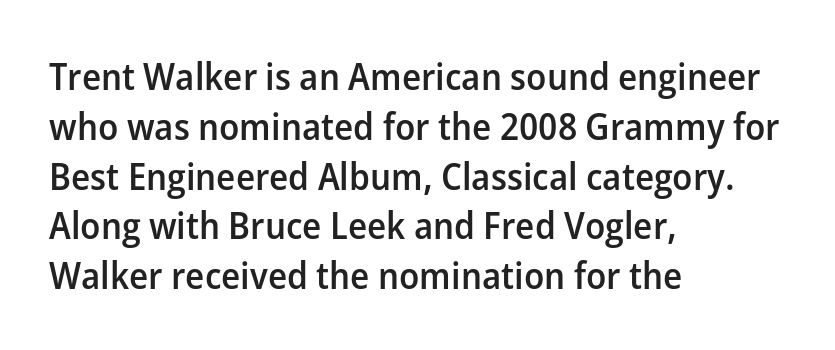
The image shows 38 px semibold sans-serif type, upright; set left-aligned, normal line spacing (1.31x), normal letter spacing, not underlined; low stroke contrast and a medium x-height.
